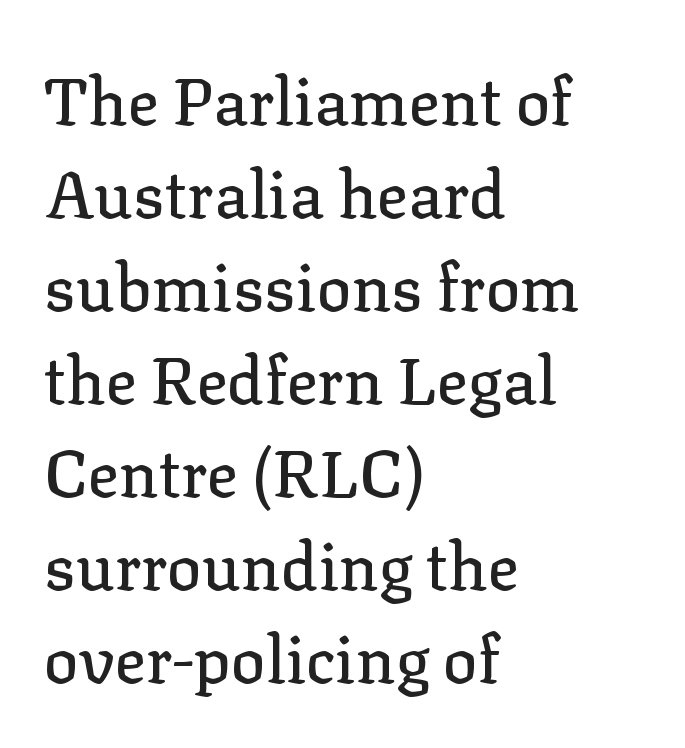
The image shows 65 px serif type, upright; set left-aligned, normal line spacing (1.43x), normal letter spacing, not underlined; low stroke contrast and a medium x-height.
